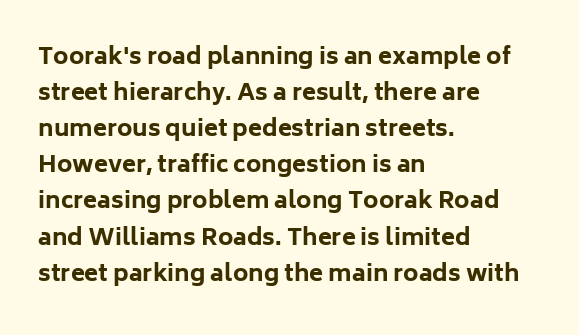
The image shows 23 px bold type, upright; set left-aligned, normal line spacing (1.57x), normal letter spacing, not underlined.
